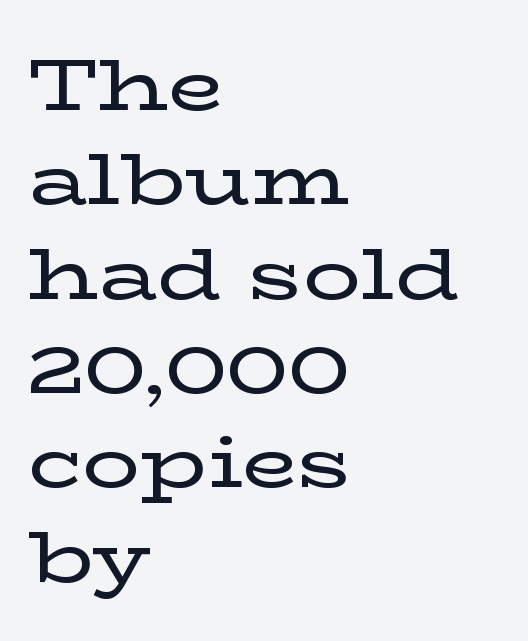
The image shows 72 px wide serif type, upright; set left-aligned, normal line spacing (1.31x), normal letter spacing, not underlined; low stroke contrast and a medium x-height.
